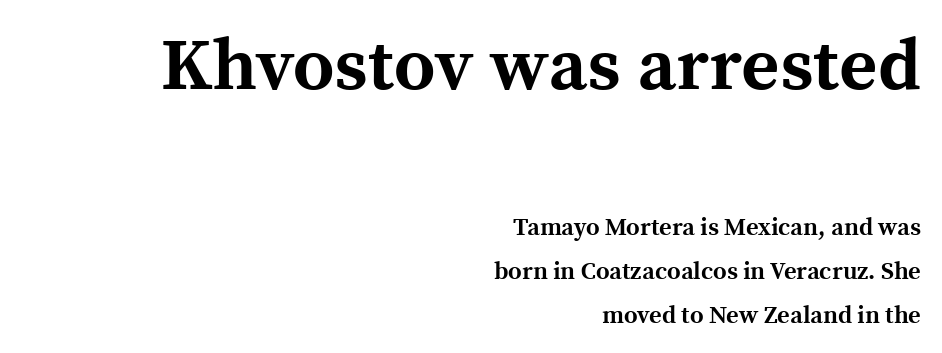
Serif or sans? Serif — the stroke terminals have little feet. Think of a printed novel: that variable character pitch is what you see here. The passage shown begins with its larger block and ends with its smaller one. The rag falls on the left side of this text block.
